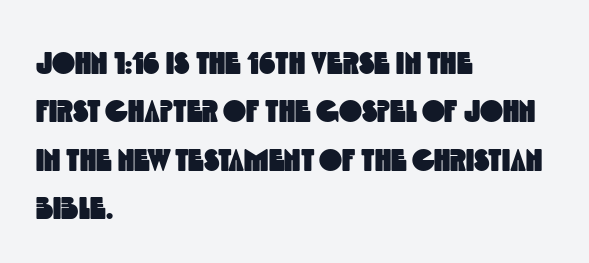
Q: Is the typeface a serif or a sans-serif typeface? A: Sans-serif.
Q: Is the text underlined? A: No.
Q: How is the paragraph aligned? A: Left-aligned.
Q: Is the spacing between letters normal or unusually wide? A: Normal.
Q: Is the spacing between lines tight, normal or loose? A: Normal.
Q: Width (condensed, normal, or wide)? A: Condensed.
Q: x-height? A: Large.
Q: Monospaced? A: No.
